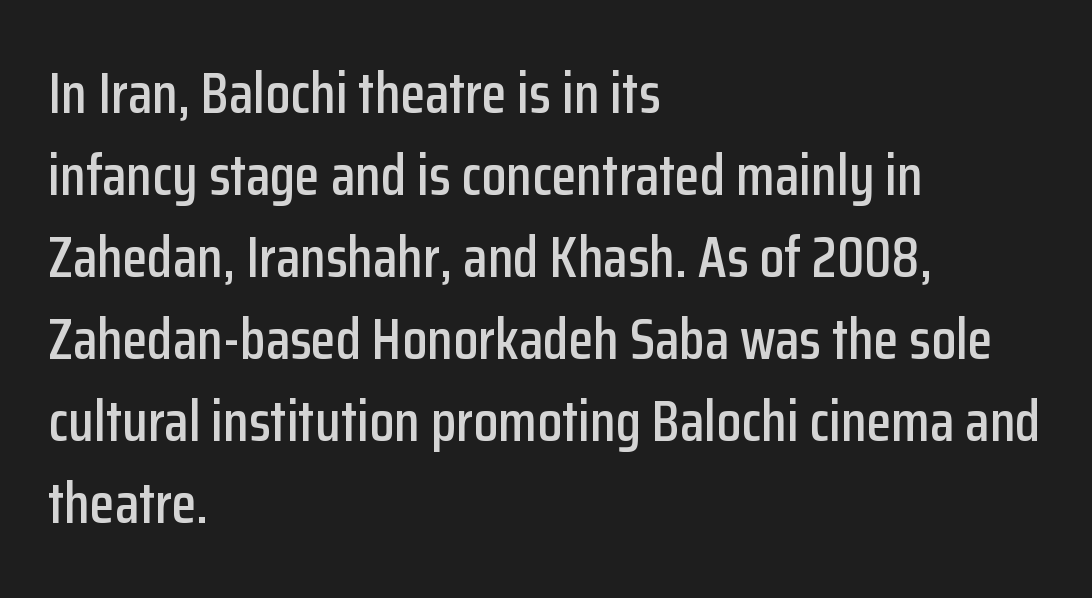
{"serif": "no", "italic": "no", "width": "condensed", "stroke_contrast": "low", "x_height": "medium", "monospaced": "no", "underline": "no", "align": "left", "line_spacing": "normal", "line_spacing_ratio": 1.44, "letter_spacing": "normal", "letter_spacing_em": 0.0, "glyph_px": 57}
